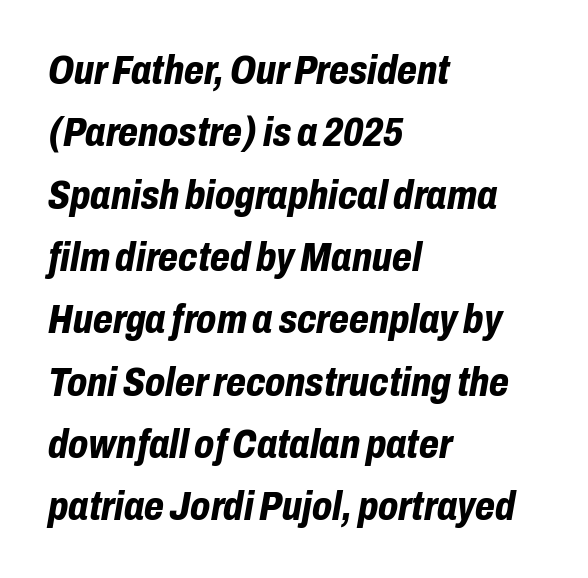
The image shows 41 px bold, condensed type, italic (leaning right); set left-aligned, normal line spacing (1.52x), normal letter spacing, not underlined; low stroke contrast and a medium x-height.
